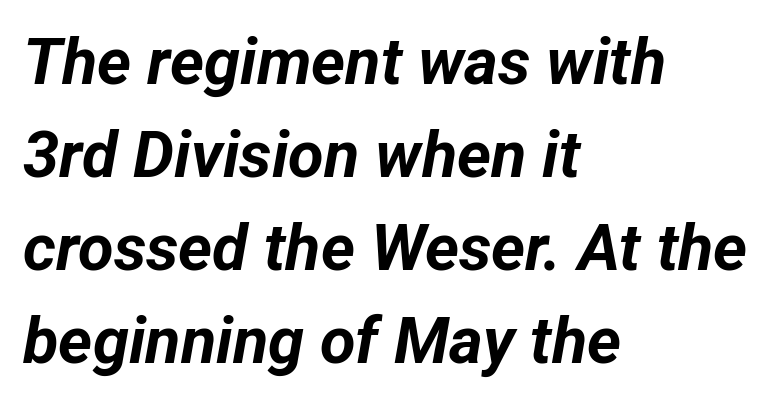
Q: Is the text bold? A: Yes.
Q: Is the text italic (slanted)? A: Yes, it leans right by about 12 degrees.
Q: Is the text underlined? A: No.
Q: How is the paragraph aligned? A: Left-aligned.
Q: Is the spacing between letters normal or unusually wide? A: Normal.
Q: Is the spacing between lines tight, normal or loose? A: Normal.
Q: Width (condensed, normal, or wide)? A: Normal.
Q: Stroke contrast? A: Low.
Q: x-height? A: Medium.
Q: Monospaced? A: No.
